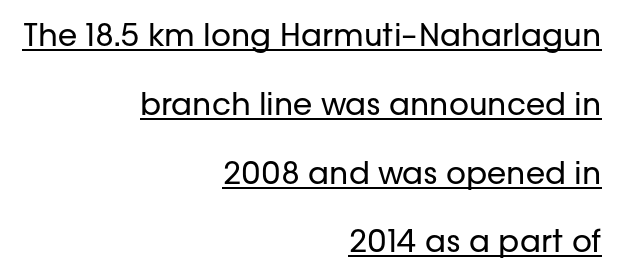
No italicization has been applied; the sample stays upright. Is the block centered? No — it sits flush against the right margin. The characters display no serif detailing; their extremities are plain. Successive baselines arrive slowly, with a big drop between each. The strokes are not fattened; the text isn't bold.
